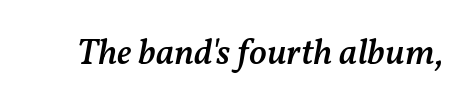
Standard letterfit; no display-style spreading of the glyphs. Note the varied advance widths — an 'i' is clearly narrower than an 'm'. Style check: oblique. Semibold letterforms, between regular and bold. Type without underlining.
